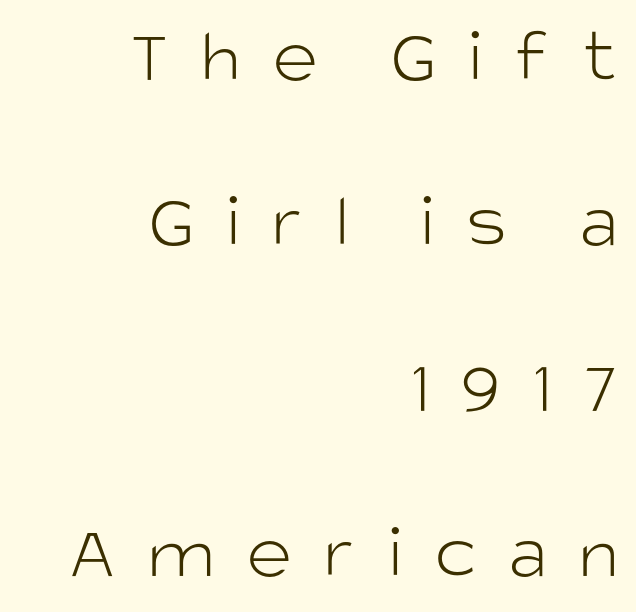
{"serif": "no", "italic": "no", "bold": "no", "weight": "light", "width": "normal", "stroke_contrast": "low", "x_height": "large", "monospaced": "no", "underline": "no", "align": "right", "line_spacing": "loose", "line_spacing_ratio": 2.12, "letter_spacing": "wide", "letter_spacing_em": 0.41, "glyph_px": 78}
